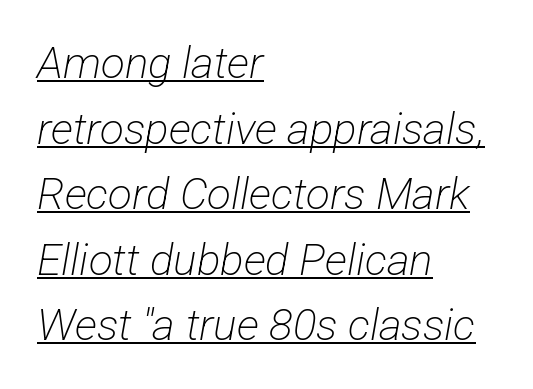
Does the leading feel generous? No, just average. Each word holds together tightly as a unit, with standard inter-letter gaps. No heavy texture on the line: the type isn't bold. A classic flush-left, rag-right setting is used for this passage. Type style note: lacks serifs. Compared with undecorated copy, this sample adds a rule below the words.
